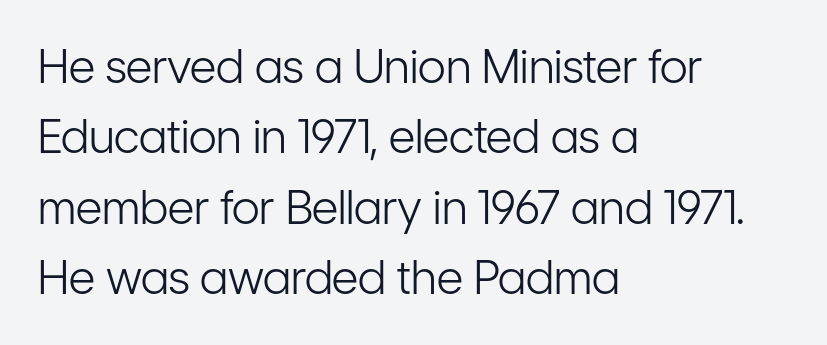
The image shows 46 px light, condensed sans-serif type, upright; set left-aligned, normal line spacing (1.53x), normal letter spacing, not underlined; low stroke contrast and a medium x-height.
